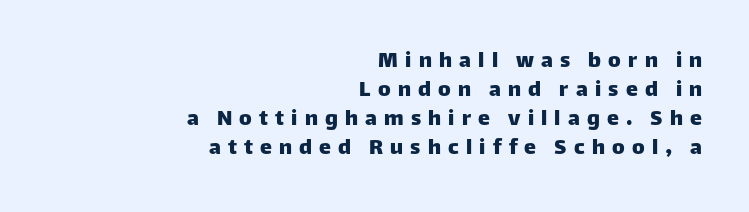
{"italic": "no", "underline": "no", "align": "right", "line_spacing_ratio": 1.21, "letter_spacing": "wide", "letter_spacing_em": 0.3, "glyph_px": 24}
